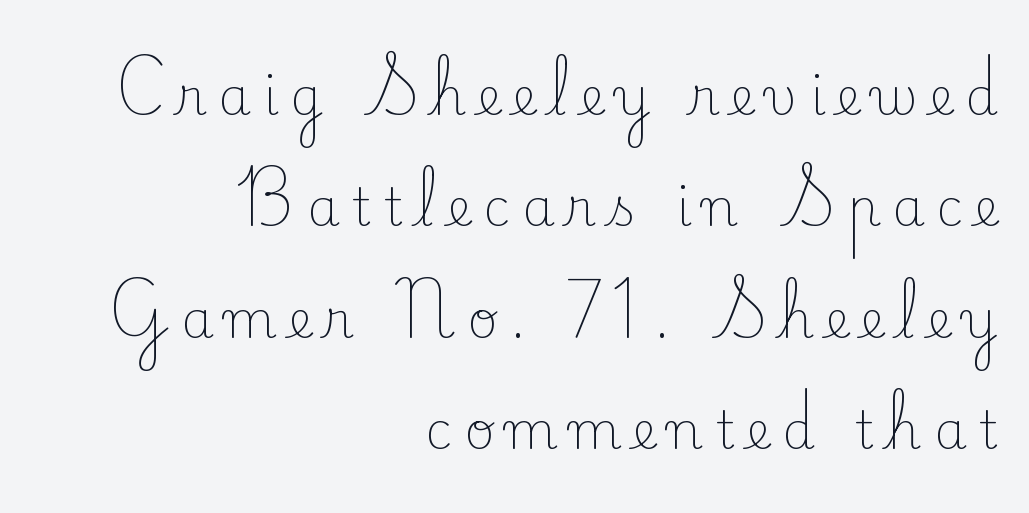
The image shows 52 px light serif type, upright; set right-aligned, loose line spacing (2.14x), unusually wide letter spacing (+0.23 em), not underlined; low stroke contrast and a small x-height.
